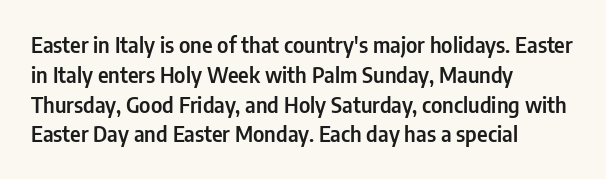
Q: Is the text italic (slanted)? A: No, it is upright.
Q: Is the text underlined? A: No.
Q: How is the paragraph aligned? A: Left-aligned.
Q: Is the spacing between letters normal or unusually wide? A: Normal.
Q: Is the spacing between lines tight, normal or loose? A: Normal.
